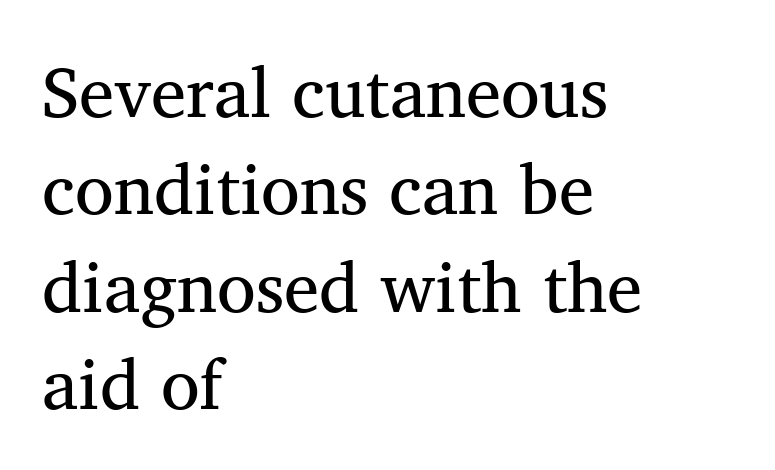
Each word holds together tightly as a unit, with standard inter-letter gaps. If you drew a ruler down the left edge, every line would touch it. Stroke thickness stays within the range of a standard reading face or lighter. In terms of letterform style, serifs are clearly present. Do the characters align in a grid? No, the font is proportional. The words here are not underlined.
